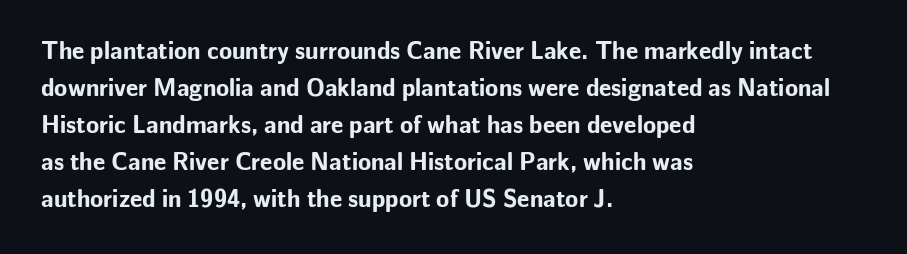
These lines sit exactly where default settings would place them. Descenders are the only things crossing below the line. As a designer I'd log this as weight 700, bold. Where is the straight margin? On the left. The axis of the letterforms is exactly vertical. No extra tracking has been applied to these lines.
